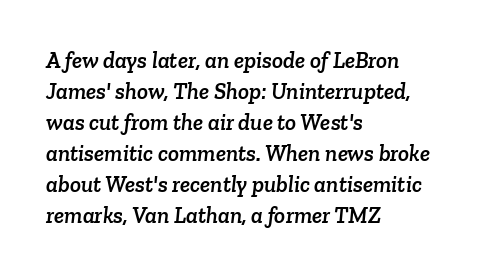
Characters follow at the spacing the type designer built in. Reading down the column, the eye jumps a familiar distance to each next line. Beneath every word, the page is bare. The typesetter chose a ragged-right arrangement here.
